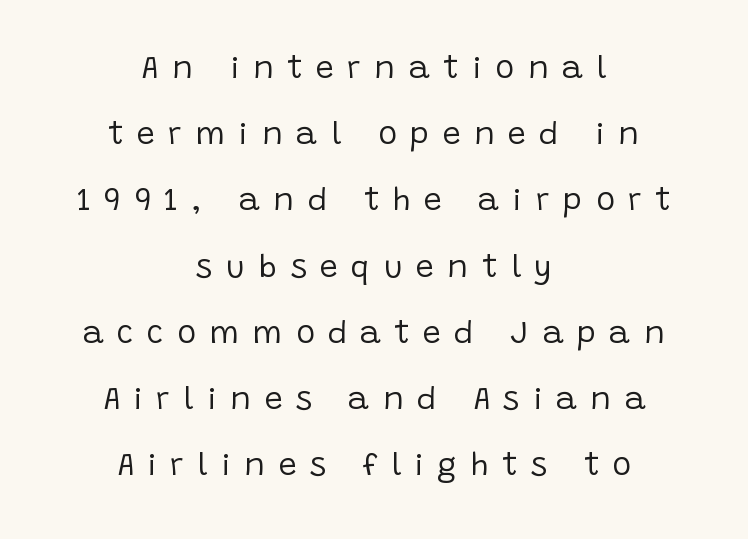
The image shows 32 px regular-weight sans-serif type, upright; set centered, loose line spacing (2.07x), unusually wide letter spacing (+0.42 em), not underlined; low stroke contrast and a large x-height.
